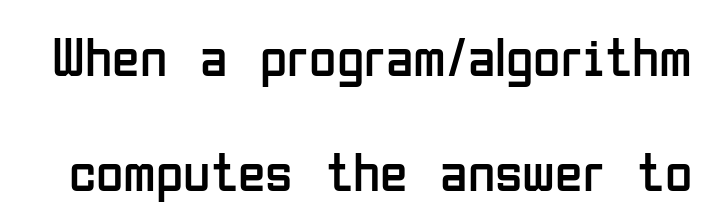
What stands out about the letter spacing? Nothing — it is the standard amount. If you drew a line through each stem, it would be perfectly vertical. The passage shown is not underscored anywhere. The lines are spread far apart with generous leading. Stroke thickness stays within the range of a standard reading face or lighter. Character widths vary here, with narrow letters taking less room than wide ones.
